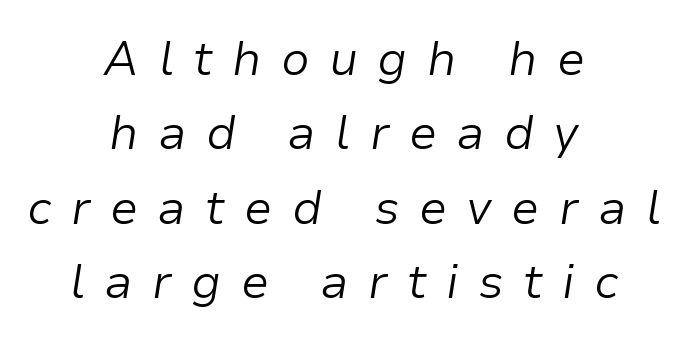
A centered setting, common on invitations and titles, is used for this passage. Type without underlining. Weight: regular or lighter. This sample has the flowing, uneven cadence of proportional lettering. A typesetter would call this leading conventional body-copy spacing. Would a proofreader flag this as italicized? Yes.
